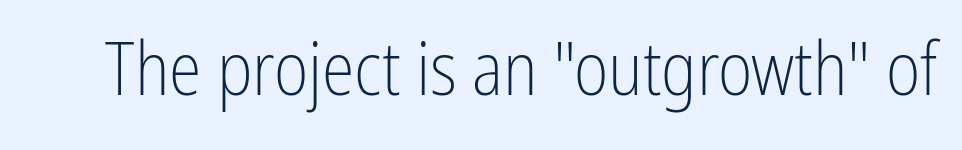
{"serif": "no", "italic": "no", "bold": "no", "weight": "light", "width": "condensed", "stroke_contrast": "low", "x_height": "medium", "monospaced": "no", "underline": "no", "letter_spacing": "normal", "letter_spacing_em": 0.0, "glyph_px": 74}
